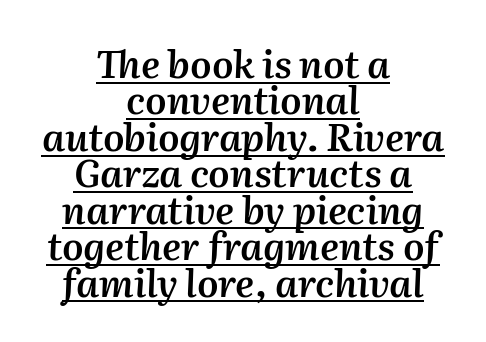
The image shows 38 px semibold type, italic (leaning right); set centered, tight line spacing (0.96x), normal letter spacing, underlined; medium stroke contrast and a medium x-height.
